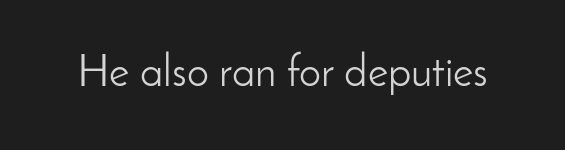
Descenders are the only things crossing below the line. Nope, no serifs anywhere on these letters. A typesetter would call this proportional, since set widths differ per character. No letter is thick-stroked: the sample isn't bold. What stands out about the letter spacing? Nothing — it is the standard amount. Italic? Not at all — the glyphs are vertical.
